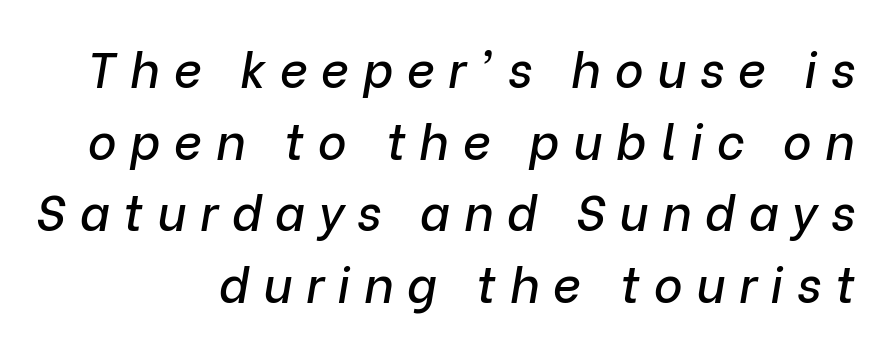
This sample keeps an unexceptional amount of space between lines. You could only call the tracking loose — the letters float apart. This sample has the flowing, uneven cadence of proportional lettering. Posture: slanted. Short and long lines alike share a common ending point at right.
